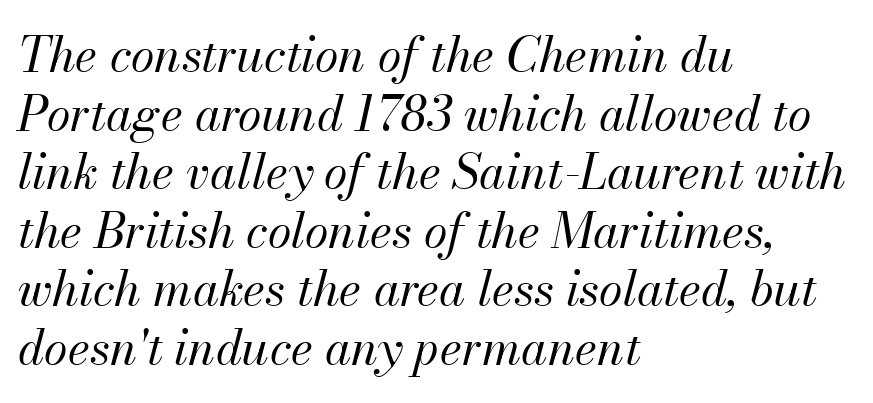
The face used here has a pronounced slope to its letters. This sample is left-justified, so line endings fall wherever the words run out. Check under the words: just untouched page. Do the characters align in a grid? No, the font is proportional. Stroke thickness stays within the range of a standard reading face or lighter.
